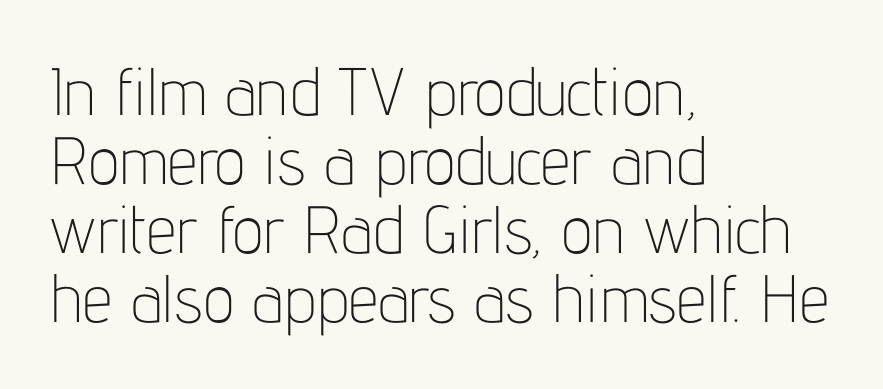
The font sits on the lighter half of the weight spectrum, regular included. A student would call this left alignment; a typographer would say flush left, rag right. Letter spacing: default. Ordinary non-slanted type is in use. Is this a sans? Yes — the strokes have no serifs. Varying glyph widths throughout — classic text-font behaviour.
